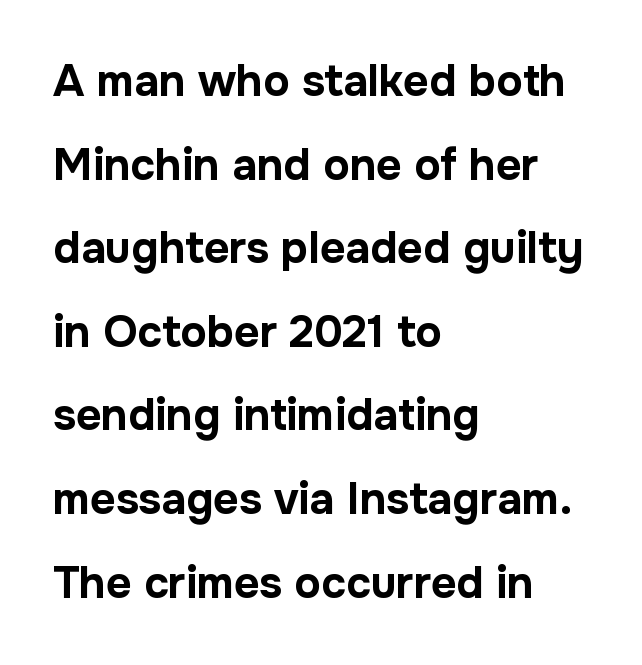
This rendering uses left alignment, leaving the right contour irregular. Summary of weight: heavy, a full bold. A great deal of white space separates one row of letters from the next. The passage shown is typeset with a sans-serif family. Every stem runs plumb, perpendicular to the baseline. Inter-character spacing is left at the font's built-in metrics.
